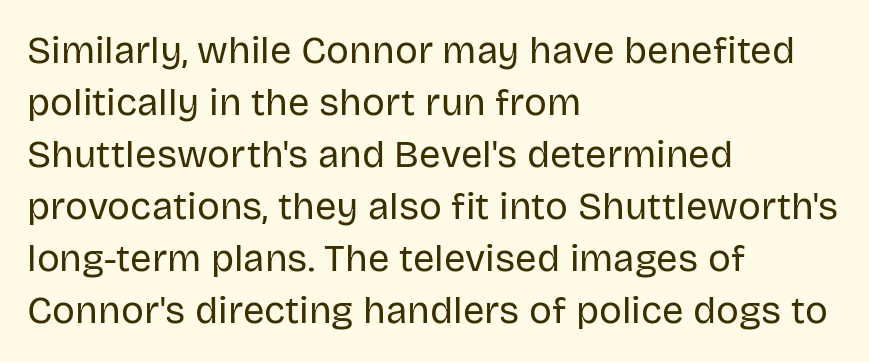
Letters have the restrained weight of plain body copy at most. Serif or sans? Sans — the stroke terminals are bare. In terms of letterspacing, this is plain default setting. Characters remain perfectly vertical along every line.
